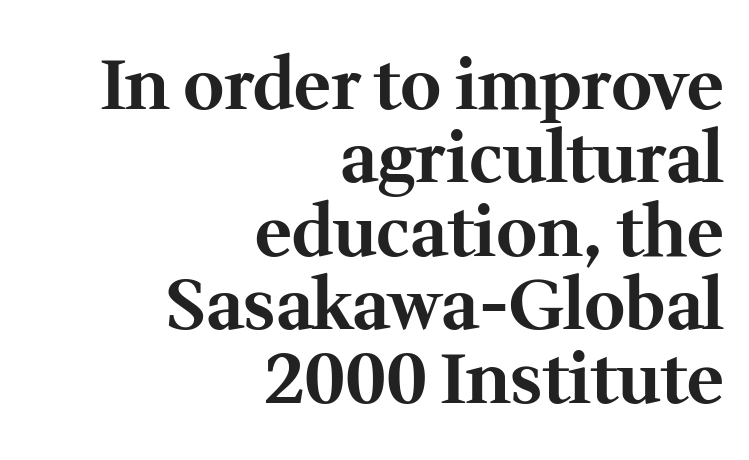
Serifs: yes, visible at the terminals of the letterforms. The letters advance in unequal steps, a hallmark of proportional type. Which margin do the lines hug? The right one — the left edge is uneven. Nothing unusual about the tracking: characters are spaced as the font intends. The string is rendered with underlining switched off. Stroke thickness is high; the sample reads as a true bold.
